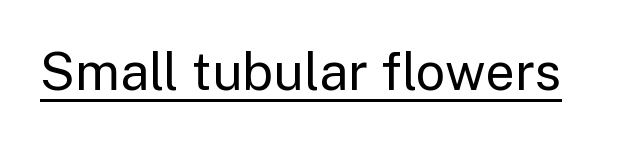
The image shows 52 px regular-weight sans-serif type, upright; set normal letter spacing, underlined; low stroke contrast and a medium x-height.
